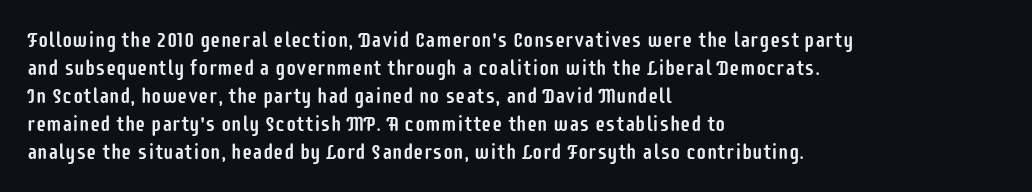
{"italic": "no", "underline": "no", "align": "left", "line_spacing": "normal", "line_spacing_ratio": 1.33, "letter_spacing": "normal", "letter_spacing_em": 0.0, "glyph_px": 21}
